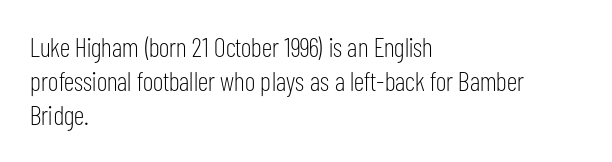
Vertically, the passage feels balanced, rows spaced as you'd expect. The strip under each line holds only bare page. Weight: in the light-to-regular range. Glyph-to-glyph distance matches everyday printed text.
